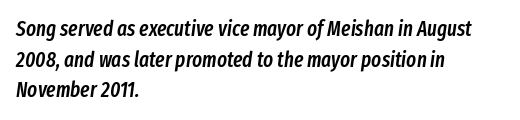
Look at the stroke-to-counter ratio: somewhat heavy, a semibold. The letters are slanted; this is an italic face. Descenders are the only things crossing below the line. The rows are spaced the way most documents space them. A classic flush-left, rag-right setting is used for this passage.
